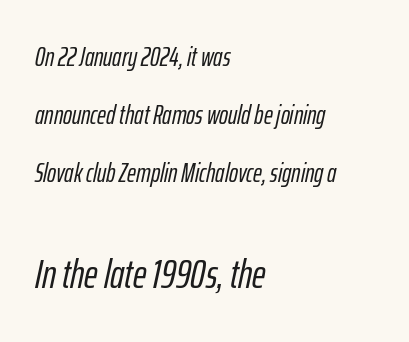
The image shows 41 px condensed type, italic (leaning right); set left-aligned, loose line spacing (2.14x), normal letter spacing, not underlined; the second (bottom) block is 1.52x larger; low stroke contrast and a medium x-height.
